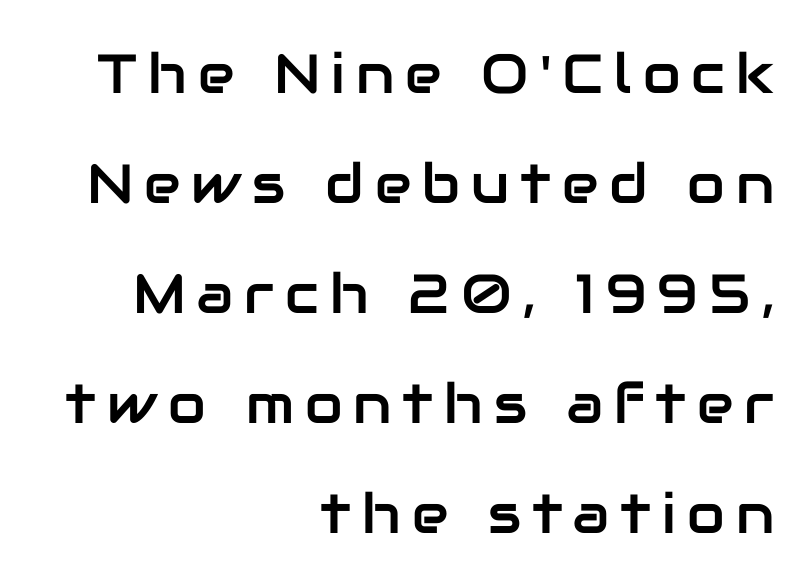
These lines were composed using upright roman letters. These lines have a slow, spaced-out rhythm from letter to letter. Descenders hang freely into open space. In terms of letterform style, serifs are entirely absent. Widely set lines give the paragraph a tall, airy silhouette.
